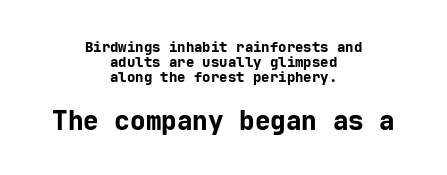
{"italic": "no", "bold": "yes", "underline": "no", "align": "center", "line_spacing": "tight", "line_spacing_ratio": 1.07, "letter_spacing": "normal", "letter_spacing_em": 0.0, "larger_block": "second", "size_ratio": 1.86, "glyph_px": 26}
